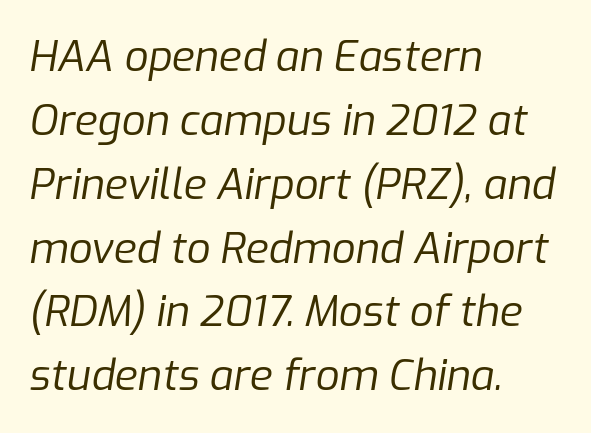
No word sits above an underline. Stem width sits at or under what a default text font uses. Short and long lines alike share a common starting point at left. Short note: letters normally spaced.
